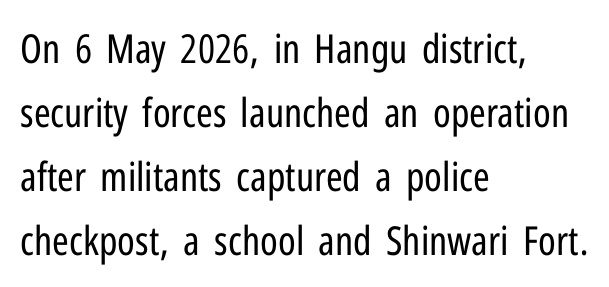
{"serif": "no", "italic": "no", "bold": "no", "weight": "regular", "width": "condensed", "stroke_contrast": "low", "x_height": "medium", "monospaced": "no", "underline": "no", "align": "left", "line_spacing": "normal", "line_spacing_ratio": 1.6, "letter_spacing": "normal", "letter_spacing_em": 0.0, "glyph_px": 40}
